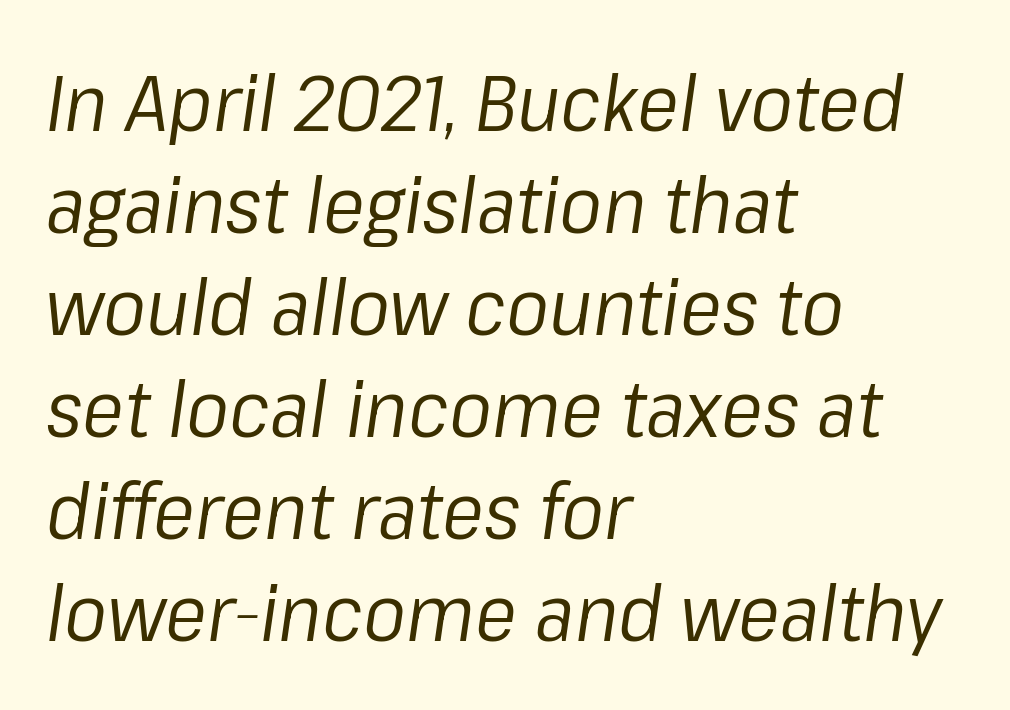
Q: Is the text bold? A: No.
Q: Is the text italic (slanted)? A: Yes, it leans right by about 8 degrees.
Q: Is the text underlined? A: No.
Q: How is the paragraph aligned? A: Left-aligned.
Q: Is the spacing between letters normal or unusually wide? A: Normal.
Q: Is the spacing between lines tight, normal or loose? A: Normal.
Q: Width (condensed, normal, or wide)? A: Normal.
Q: Stroke contrast? A: Low.
Q: x-height? A: Medium.
Q: Monospaced? A: No.
